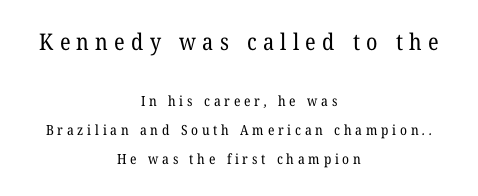
The image shows 23 px text type; set centered, loose line spacing (2.07x), unusually wide letter spacing (+0.27 em), not underlined; the first (top) block is 1.64x larger.
